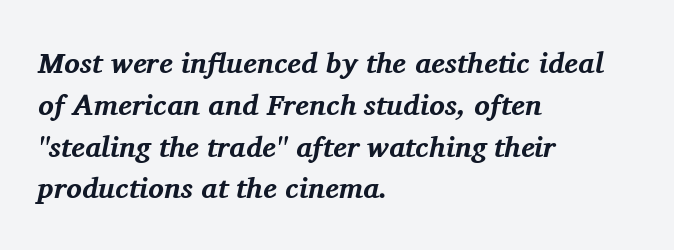
The image shows 29 px bold serif type, italic (leaning right); set left-aligned, normal line spacing (1.44x), normal letter spacing, not underlined; medium stroke contrast and a medium x-height.
